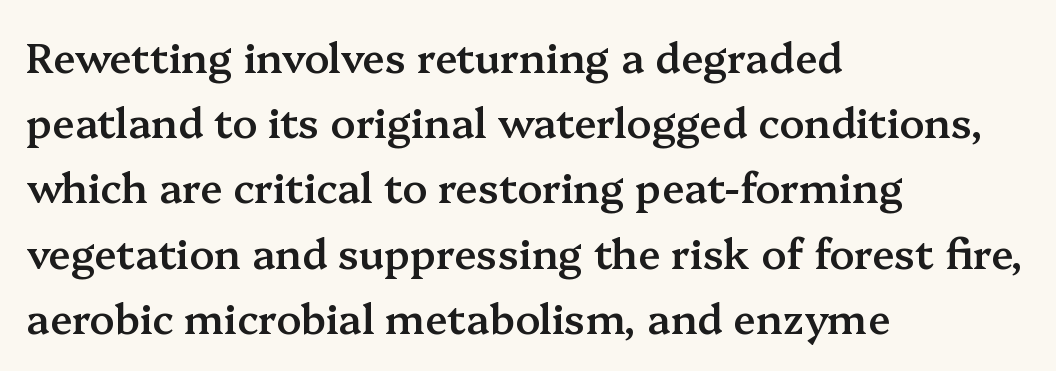
Q: Is the text bold? A: Semi-bold.
Q: Is the text italic (slanted)? A: No, it is upright.
Q: Is the typeface a serif or a sans-serif typeface? A: Serif.
Q: Is the text underlined? A: No.
Q: How is the paragraph aligned? A: Left-aligned.
Q: Is the spacing between letters normal or unusually wide? A: Normal.
Q: Is the spacing between lines tight, normal or loose? A: Normal.
Q: Width (condensed, normal, or wide)? A: Normal.
Q: Stroke contrast? A: Medium.
Q: x-height? A: Medium.
Q: Monospaced? A: No.
